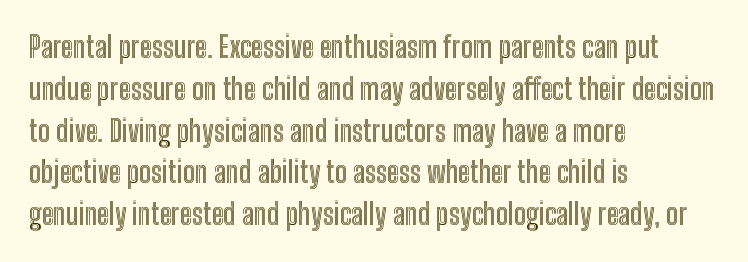
The image shows 29 px condensed type, upright; set left-aligned, normal line spacing (1.44x), normal letter spacing, not underlined; a medium x-height.
